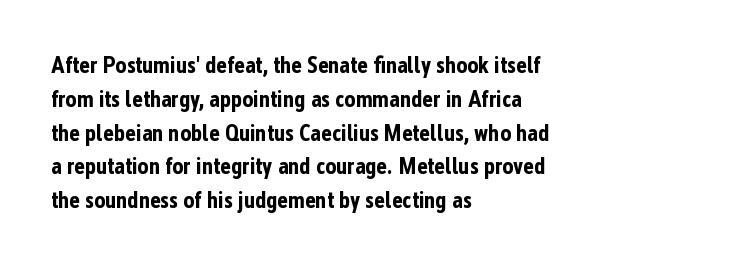
Q: Is the text bold? A: Yes.
Q: Is the text italic (slanted)? A: No, it is upright.
Q: Is the text underlined? A: No.
Q: How is the paragraph aligned? A: Left-aligned.
Q: Is the spacing between letters normal or unusually wide? A: Normal.
Q: Is the spacing between lines tight, normal or loose? A: Normal.
